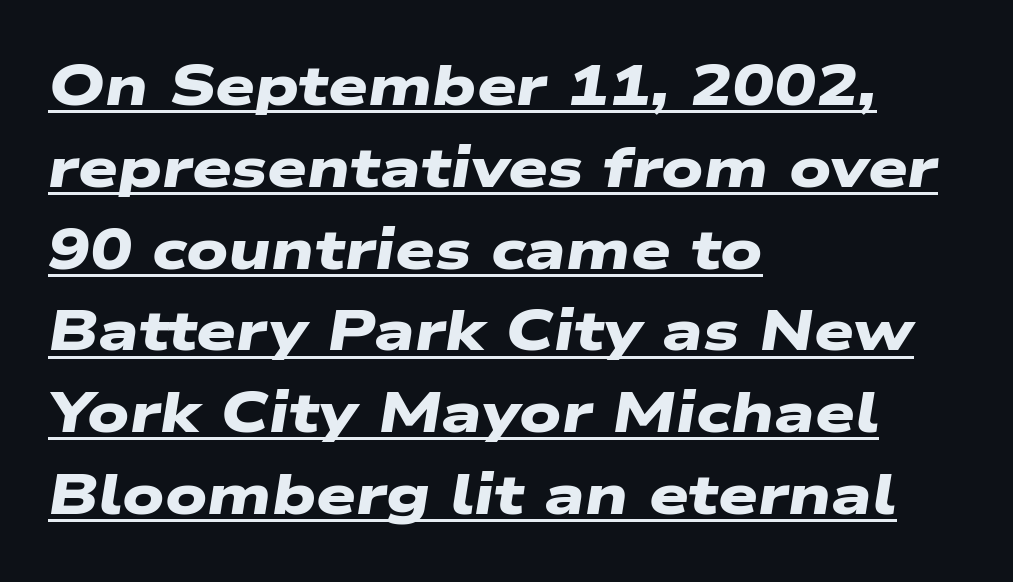
This sample uses a sans-serif face. Looks like someone drew a line under every word here. A student would call this left alignment; a typographer would say flush left, rag right. The tracking reads as untouched default to a designer's eye.
